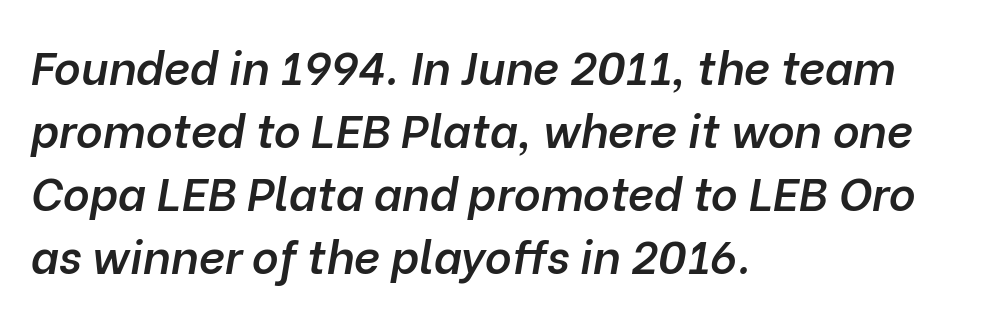
Q: Is the text bold? A: Semi-bold.
Q: Is the text italic (slanted)? A: Yes, it leans right by about 10 degrees.
Q: Is the text underlined? A: No.
Q: How is the paragraph aligned? A: Left-aligned.
Q: Is the spacing between letters normal or unusually wide? A: Normal.
Q: Is the spacing between lines tight, normal or loose? A: Normal.
Q: Width (condensed, normal, or wide)? A: Normal.
Q: Stroke contrast? A: Low.
Q: x-height? A: Medium.
Q: Monospaced? A: No.
